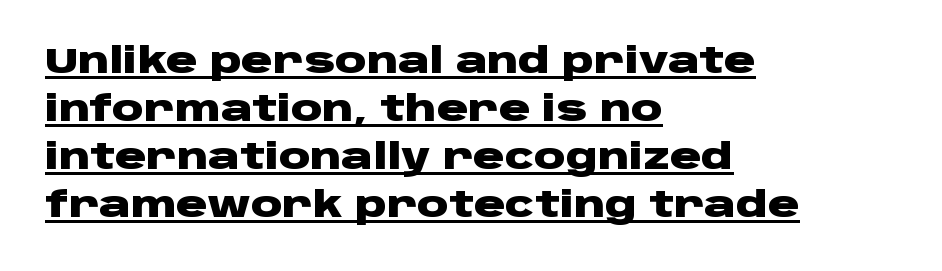
Every letter is thick-stroked: bold, no question. The ragged edge is on the right, which tells us the setting is flush left. Stroke terminals: plain, sans-serif. The lettering stays uniformly vertical, giving the passage a roman look.
